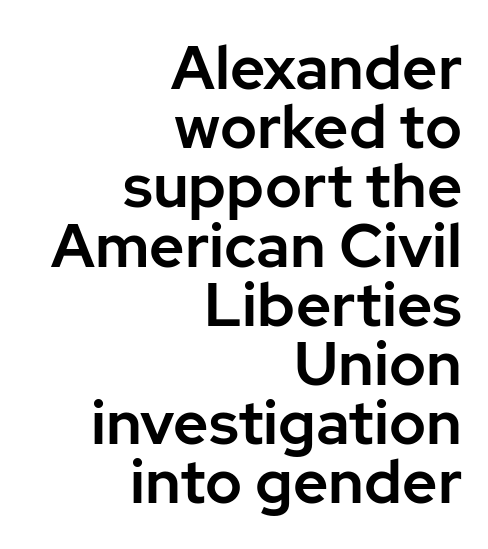
{"serif": "no", "italic": "no", "width": "normal", "stroke_contrast": "low", "x_height": "medium", "monospaced": "no", "underline": "no", "align": "right", "line_spacing": "tight", "line_spacing_ratio": 0.97, "letter_spacing": "normal", "letter_spacing_em": 0.0, "glyph_px": 61}
